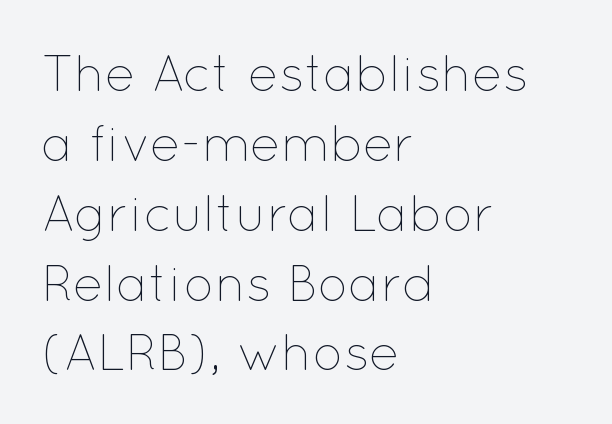
Q: Is the text bold? A: No.
Q: Is the text italic (slanted)? A: No, it is upright.
Q: Is the text underlined? A: No.
Q: How is the paragraph aligned? A: Left-aligned.
Q: Is the spacing between letters normal or unusually wide? A: Normal.
Q: Is the spacing between lines tight, normal or loose? A: Normal.
Q: Width (condensed, normal, or wide)? A: Normal.
Q: Stroke contrast? A: Low.
Q: x-height? A: Medium.
Q: Monospaced? A: No.
